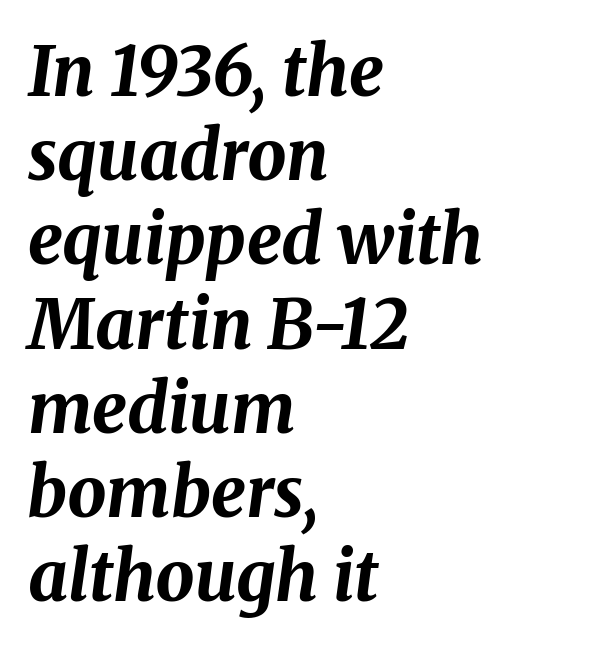
Check the space under the baseline: it is left empty. Is the type bold? Yes — the strokes are clearly thick and heavy. The compositor pushed each line to the left boundary. Tall strokes in this sample are angled rather than plumb. Looks like regular typesetting: each glyph gets only the width it needs.
